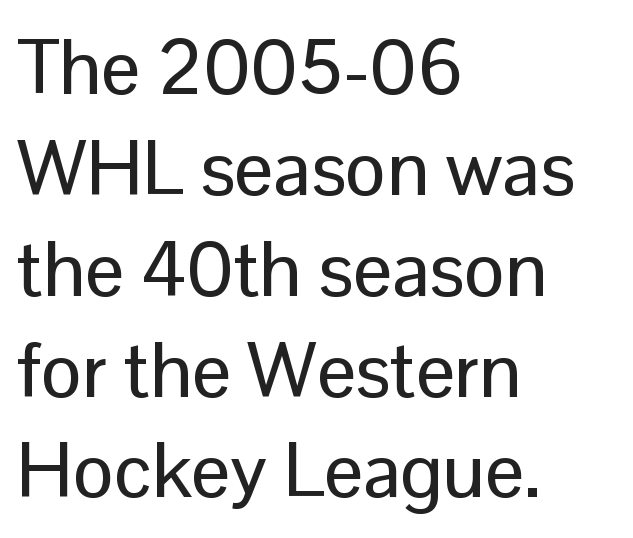
{"serif": "no", "italic": "no", "width": "normal", "stroke_contrast": "low", "x_height": "medium", "monospaced": "no", "underline": "no", "align": "left", "line_spacing": "normal", "line_spacing_ratio": 1.31, "letter_spacing": "normal", "letter_spacing_em": 0.0, "glyph_px": 77}
